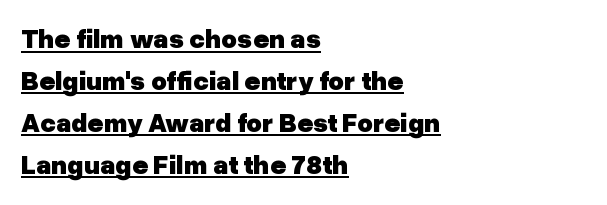
The image shows 27 px bold type, upright; set left-aligned, normal line spacing (1.55x), normal letter spacing, underlined.
